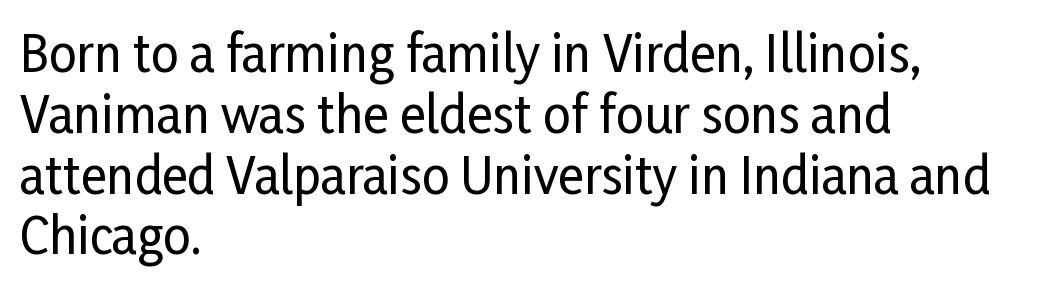
{"serif": "no", "italic": "no", "width": "condensed", "stroke_contrast": "low", "x_height": "medium", "monospaced": "no", "underline": "no", "align": "left", "line_spacing_ratio": 1.24, "letter_spacing": "normal", "letter_spacing_em": 0.0, "glyph_px": 49}
